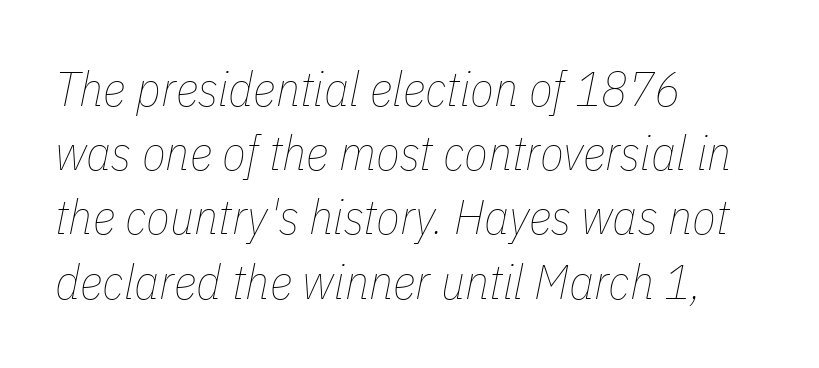
Q: Is the text bold? A: No.
Q: Is the text italic (slanted)? A: Yes, it leans right by about 11 degrees.
Q: Is the text underlined? A: No.
Q: How is the paragraph aligned? A: Left-aligned.
Q: Is the spacing between letters normal or unusually wide? A: Normal.
Q: Is the spacing between lines tight, normal or loose? A: Normal.
Q: Width (condensed, normal, or wide)? A: Condensed.
Q: Stroke contrast? A: Low.
Q: x-height? A: Medium.
Q: Monospaced? A: No.
